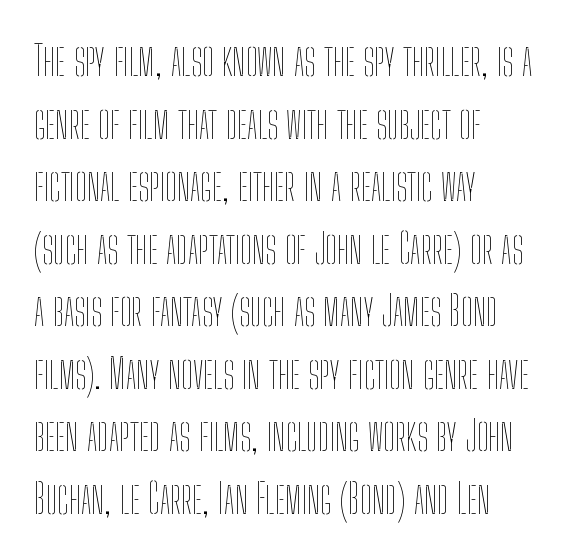
The image shows 42 px thin, condensed type, upright; set left-aligned, normal line spacing (1.49x), normal letter spacing, not underlined; low stroke contrast and a medium x-height.
